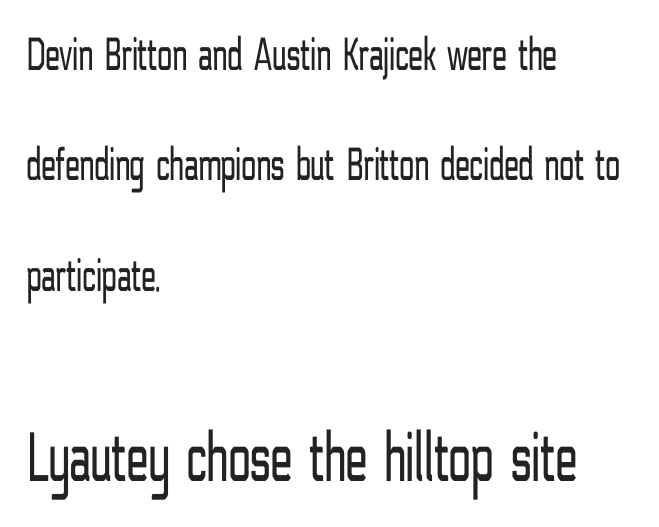
Q: Is the text bold? A: No.
Q: Is the text italic (slanted)? A: No, it is upright.
Q: Is the typeface a serif or a sans-serif typeface? A: Sans-serif.
Q: Is the text underlined? A: No.
Q: How is the paragraph aligned? A: Left-aligned.
Q: Is the spacing between letters normal or unusually wide? A: Normal.
Q: Is the spacing between lines tight, normal or loose? A: Loose.
Q: Which block of text is set in a larger size, the first (top) or the second (bottom)? A: The second (bottom) one.
Q: Width (condensed, normal, or wide)? A: Condensed.
Q: Stroke contrast? A: Low.
Q: x-height? A: Medium.
Q: Monospaced? A: No.
